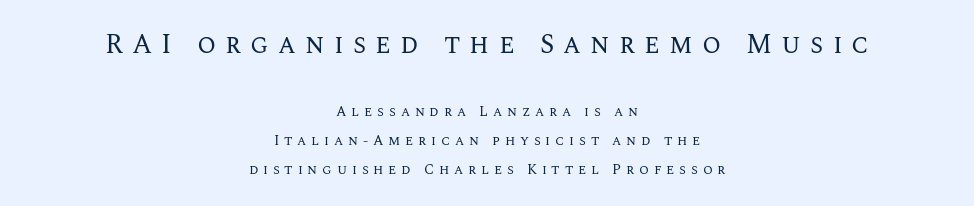
{"italic": "no", "bold": "no", "underline": "no", "align": "center", "line_spacing": "loose", "line_spacing_ratio": 2.07, "letter_spacing": "wide", "letter_spacing_em": 0.34, "larger_block": "first", "size_ratio": 1.93, "glyph_px": 27}
